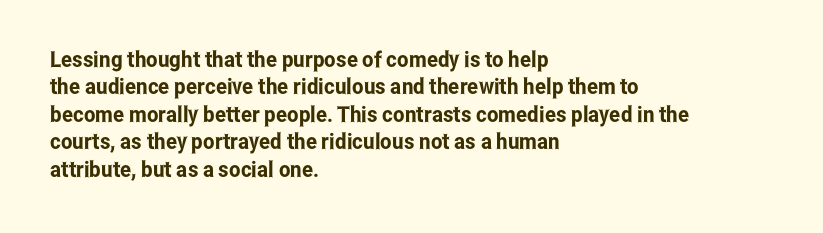
The image shows 22 px text type, upright; set left-aligned, normal line spacing (1.25x), normal letter spacing, not underlined.
